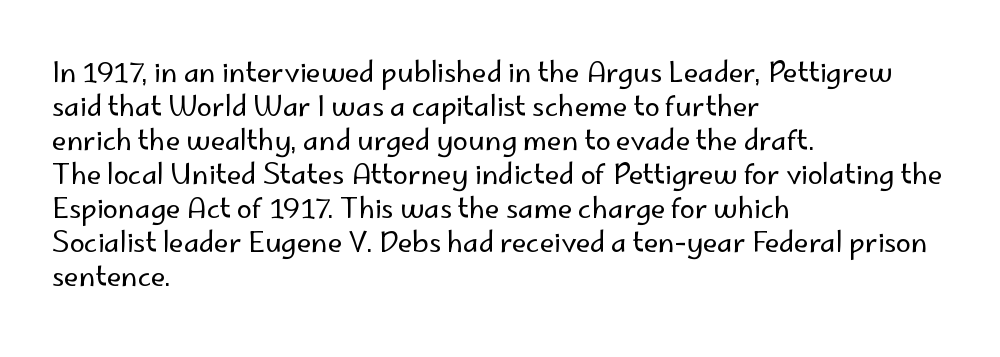
Q: Is the text bold? A: No.
Q: Is the text italic (slanted)? A: No, it is upright.
Q: Is the text underlined? A: No.
Q: How is the paragraph aligned? A: Left-aligned.
Q: Is the spacing between letters normal or unusually wide? A: Normal.
Q: Is the spacing between lines tight, normal or loose? A: Normal.
